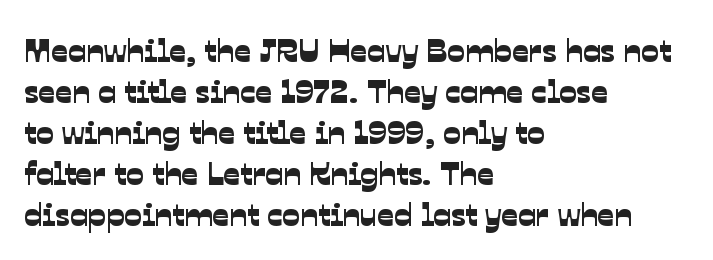
{"serif": "no", "width": "normal", "stroke_contrast": "low", "x_height": "medium", "monospaced": "no", "underline": "no", "align": "left", "line_spacing_ratio": 1.24, "letter_spacing": "normal", "letter_spacing_em": 0.0, "glyph_px": 33}
